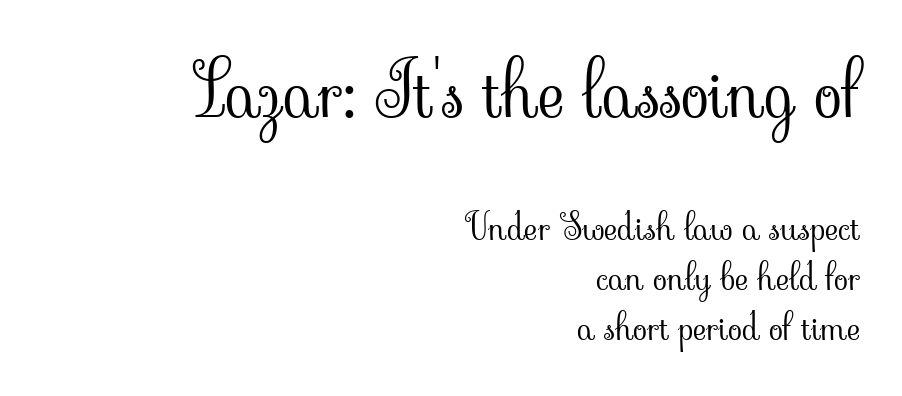
The image shows 74 px light serif type, upright; set right-aligned, normal line spacing (1.36x), normal letter spacing, not underlined; the first (top) block is 2.0x larger; low stroke contrast and a small x-height.
